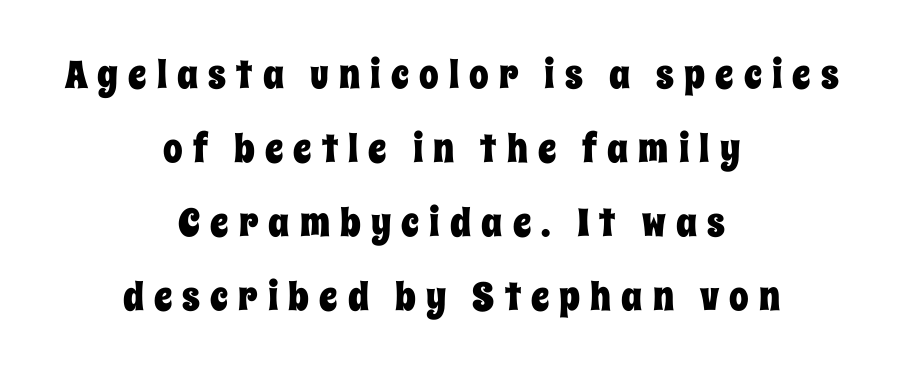
The image shows 39 px condensed type, upright; set centered, loose line spacing (1.9x), unusually wide letter spacing (+0.26 em), not underlined; low stroke contrast and a large x-height.
